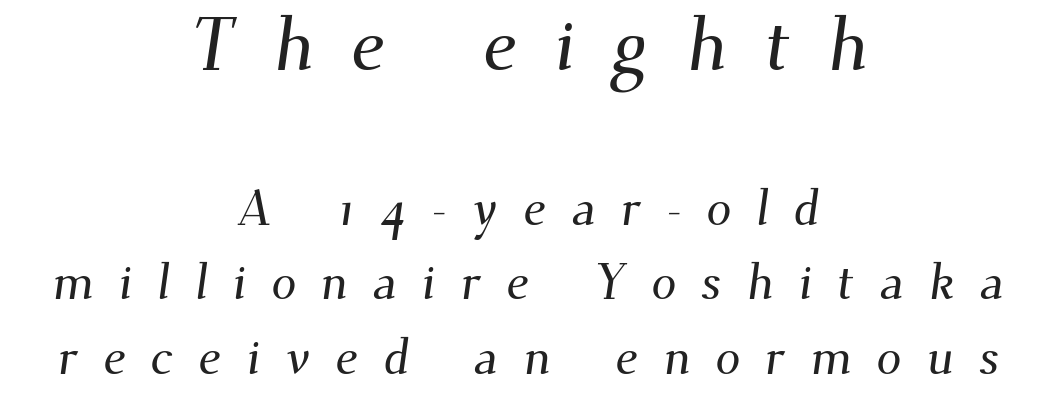
Q: Is the typeface a serif or a sans-serif typeface? A: Serif.
Q: Is the text underlined? A: No.
Q: How is the paragraph aligned? A: Centered.
Q: Is the spacing between letters normal or unusually wide? A: Unusually wide.
Q: Is the spacing between lines tight, normal or loose? A: Normal.
Q: Which block of text is set in a larger size, the first (top) or the second (bottom)? A: The first (top) one.
Q: Width (condensed, normal, or wide)? A: Normal.
Q: Stroke contrast? A: Medium.
Q: x-height? A: Small.
Q: Monospaced? A: No.
